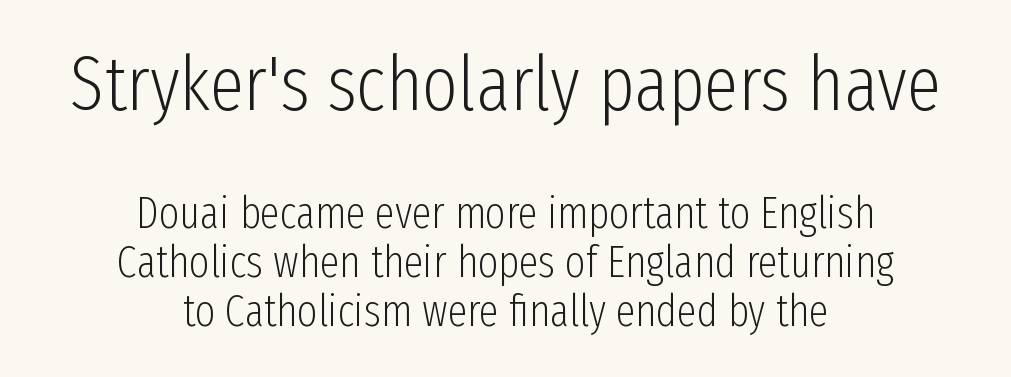
Q: Is the text bold? A: No.
Q: Is the text italic (slanted)? A: No, it is upright.
Q: Is the typeface a serif or a sans-serif typeface? A: Sans-serif.
Q: Is the text underlined? A: No.
Q: How is the paragraph aligned? A: Centered.
Q: Is the spacing between letters normal or unusually wide? A: Normal.
Q: Is the spacing between lines tight, normal or loose? A: Tight.
Q: Which block of text is set in a larger size, the first (top) or the second (bottom)? A: The first (top) one.
Q: Width (condensed, normal, or wide)? A: Condensed.
Q: Stroke contrast? A: Low.
Q: x-height? A: Medium.
Q: Monospaced? A: No.
